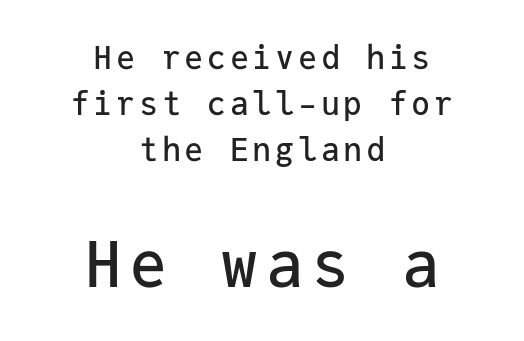
Q: Is the text italic (slanted)? A: No, it is upright.
Q: Is the typeface a serif or a sans-serif typeface? A: Sans-serif.
Q: Is the text underlined? A: No.
Q: How is the paragraph aligned? A: Centered.
Q: Is the spacing between lines tight, normal or loose? A: Normal.
Q: Which block of text is set in a larger size, the first (top) or the second (bottom)? A: The second (bottom) one.
Q: Width (condensed, normal, or wide)? A: Normal.
Q: Stroke contrast? A: Low.
Q: x-height? A: Medium.
Q: Monospaced? A: Yes.
